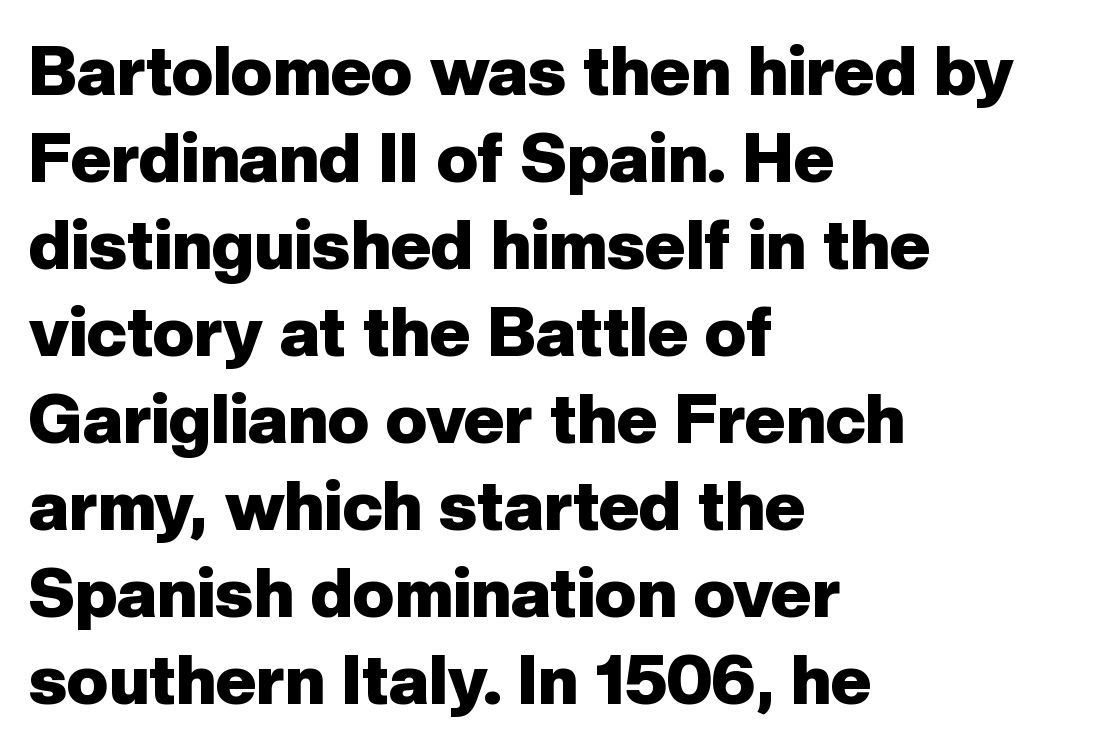
The image shows 69 px heavy sans-serif type, upright; set left-aligned, normal line spacing (1.26x), normal letter spacing, not underlined; low stroke contrast and a medium x-height.
